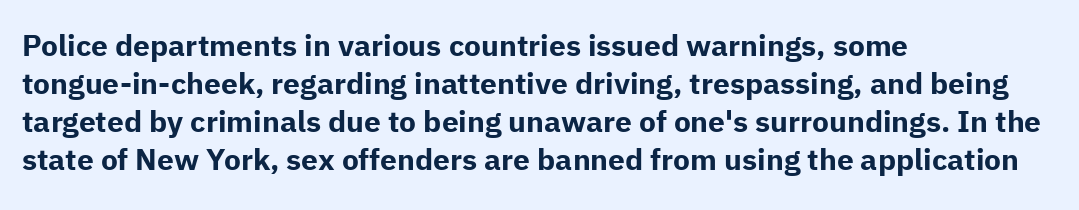
Does the leading feel generous? No, just average. Horizontal alignment here is leftward, the default for most running prose. The passage shown is emphatically bold. Default kerning and tracking; the words read as compact shapes. Style check: upright.
